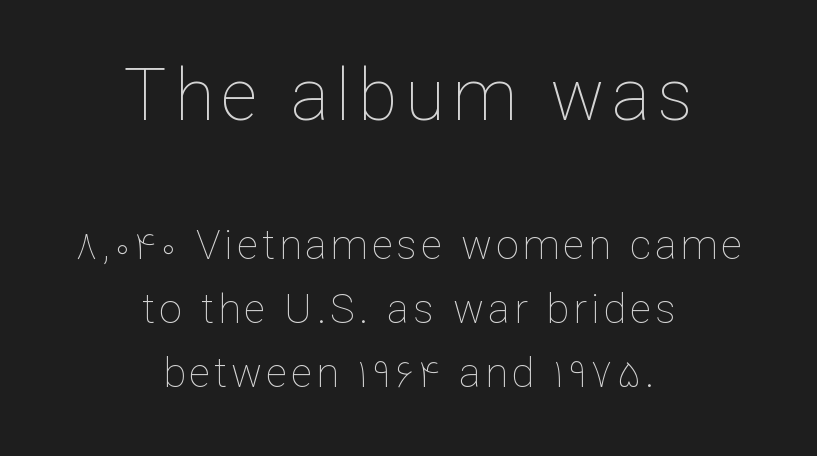
{"italic": "no", "bold": "no", "weight": "thin", "width": "normal", "stroke_contrast": "low", "x_height": "medium", "monospaced": "no", "underline": "no", "align": "center", "line_spacing": "normal", "line_spacing_ratio": 1.56, "larger_block": "first", "size_ratio": 1.76, "glyph_px": 72}
